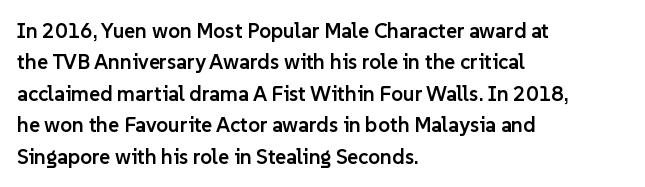
The image shows 21 px text type, upright; set left-aligned, normal line spacing (1.5x), normal letter spacing, not underlined.
